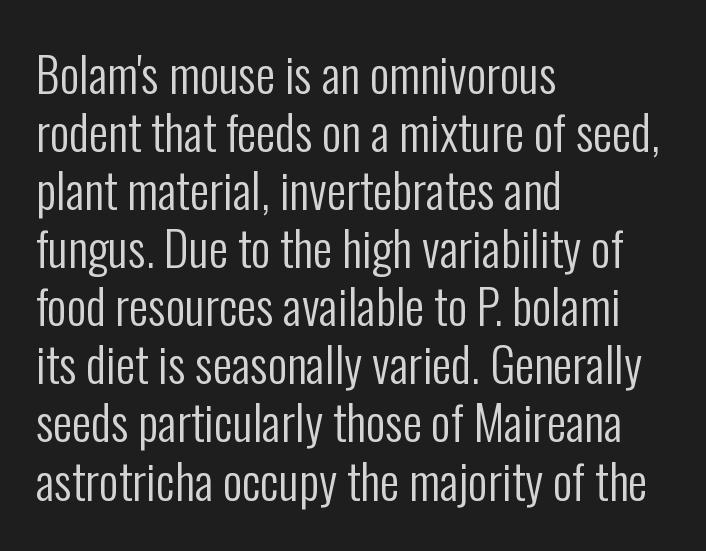
Q: Is the text bold? A: No.
Q: Is the text italic (slanted)? A: No, it is upright.
Q: Is the typeface a serif or a sans-serif typeface? A: Sans-serif.
Q: Is the text underlined? A: No.
Q: How is the paragraph aligned? A: Left-aligned.
Q: Is the spacing between letters normal or unusually wide? A: Normal.
Q: Width (condensed, normal, or wide)? A: Condensed.
Q: Stroke contrast? A: Low.
Q: x-height? A: Medium.
Q: Monospaced? A: No.
